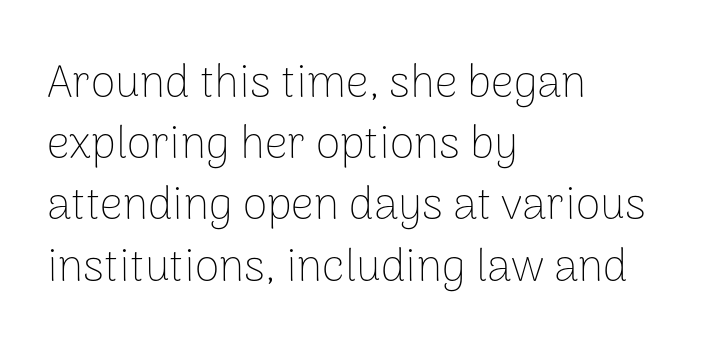
The image shows 45 px thin sans-serif type, upright; set left-aligned, normal line spacing (1.36x), normal letter spacing, not underlined; low stroke contrast and a medium x-height.
